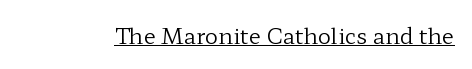
The image shows 22 px text type, upright; set normal letter spacing, underlined.
